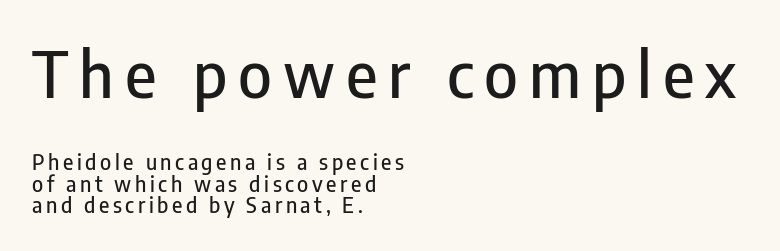
{"serif": "no", "italic": "no", "width": "condensed", "stroke_contrast": "low", "x_height": "medium", "monospaced": "no", "underline": "no", "align": "left", "line_spacing": "tight", "line_spacing_ratio": 1.02, "larger_block": "first", "size_ratio": 3.05, "glyph_px": 64}
